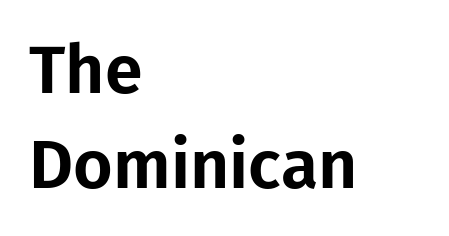
Q: Is the text italic (slanted)? A: No, it is upright.
Q: Is the typeface a serif or a sans-serif typeface? A: Sans-serif.
Q: Is the text underlined? A: No.
Q: How is the paragraph aligned? A: Left-aligned.
Q: Is the spacing between letters normal or unusually wide? A: Normal.
Q: Is the spacing between lines tight, normal or loose? A: Normal.
Q: Width (condensed, normal, or wide)? A: Normal.
Q: Stroke contrast? A: Low.
Q: x-height? A: Medium.
Q: Monospaced? A: No.
